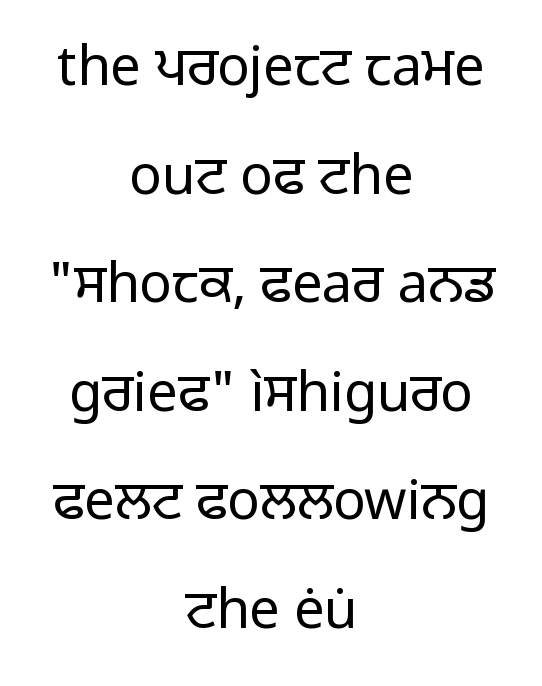
Q: Is the text bold? A: No.
Q: Is the text italic (slanted)? A: No, it is upright.
Q: Is the typeface a serif or a sans-serif typeface? A: Sans-serif.
Q: Is the text underlined? A: No.
Q: How is the paragraph aligned? A: Centered.
Q: Is the spacing between letters normal or unusually wide? A: Normal.
Q: Is the spacing between lines tight, normal or loose? A: Loose.
Q: Width (condensed, normal, or wide)? A: Normal.
Q: Stroke contrast? A: Low.
Q: x-height? A: Medium.
Q: Monospaced? A: No.
